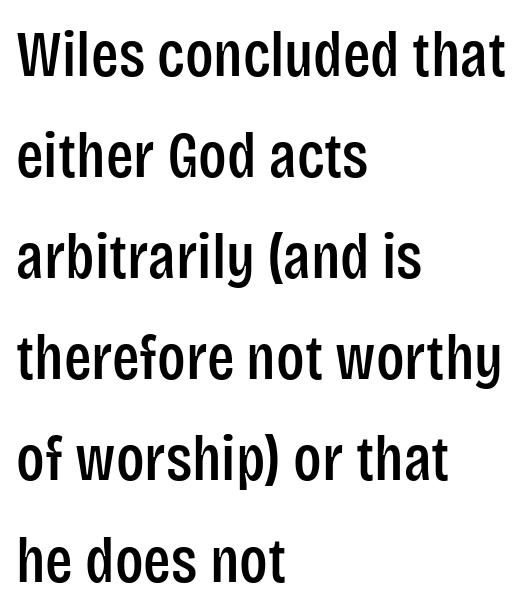
Q: Is the text italic (slanted)? A: No, it is upright.
Q: Is the typeface a serif or a sans-serif typeface? A: Sans-serif.
Q: Is the text underlined? A: No.
Q: How is the paragraph aligned? A: Left-aligned.
Q: Is the spacing between letters normal or unusually wide? A: Normal.
Q: Is the spacing between lines tight, normal or loose? A: Normal.
Q: Width (condensed, normal, or wide)? A: Condensed.
Q: Stroke contrast? A: Low.
Q: x-height? A: Large.
Q: Monospaced? A: No.
